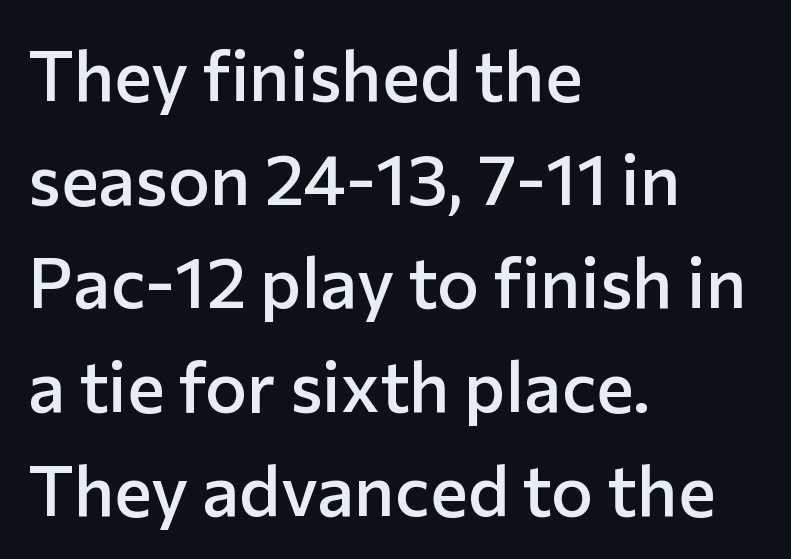
Q: Is the text bold? A: Semi-bold.
Q: Is the text italic (slanted)? A: No, it is upright.
Q: Is the typeface a serif or a sans-serif typeface? A: Sans-serif.
Q: Is the text underlined? A: No.
Q: How is the paragraph aligned? A: Left-aligned.
Q: Is the spacing between letters normal or unusually wide? A: Normal.
Q: Is the spacing between lines tight, normal or loose? A: Normal.
Q: Width (condensed, normal, or wide)? A: Normal.
Q: Stroke contrast? A: Low.
Q: x-height? A: Medium.
Q: Monospaced? A: No.
